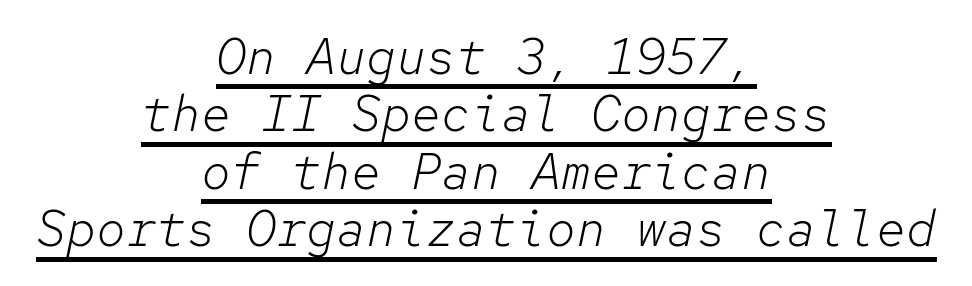
The image shows 50 px light type, italic (leaning right), monospaced; set centered, tight line spacing (1.15x), normal letter spacing, underlined; low stroke contrast and a medium x-height.
